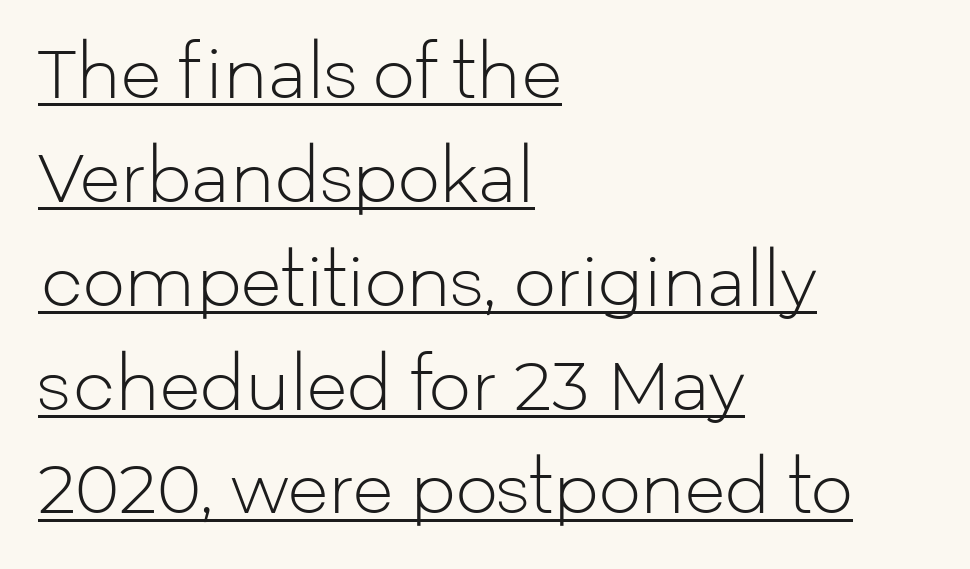
{"serif": "no", "italic": "no", "bold": "no", "weight": "light", "width": "normal", "stroke_contrast": "low", "x_height": "medium", "monospaced": "no", "underline": "yes", "align": "left", "line_spacing": "normal", "line_spacing_ratio": 1.55, "letter_spacing": "normal", "letter_spacing_em": 0.0, "glyph_px": 67}
